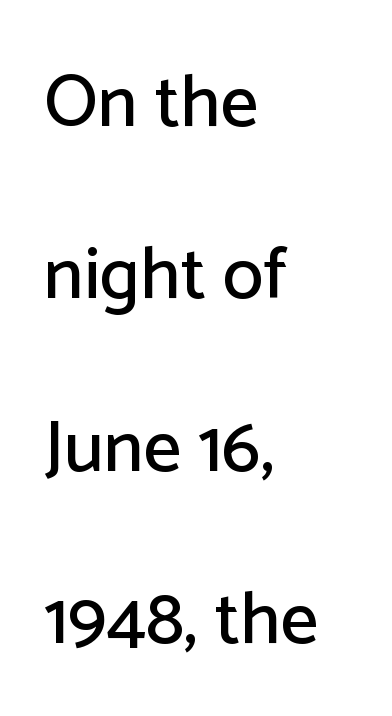
The image shows 74 px sans-serif type, upright; set left-aligned, loose line spacing (2.33x), normal letter spacing, not underlined; low stroke contrast and a medium x-height.
